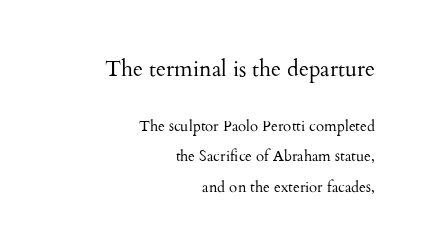
The image shows 22 px text type, upright; set right-aligned, loose line spacing (2.05x), normal letter spacing, not underlined; the first (top) block is 1.47x larger.
